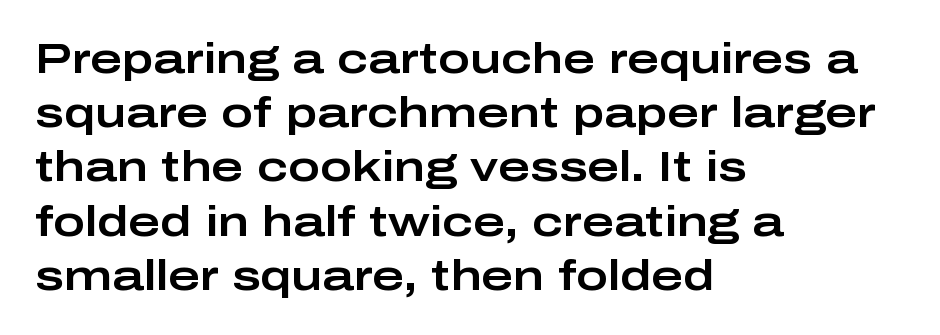
The image shows 43 px wide sans-serif type, upright; set left-aligned, normal line spacing (1.26x), normal letter spacing, not underlined; low stroke contrast and a medium x-height.
